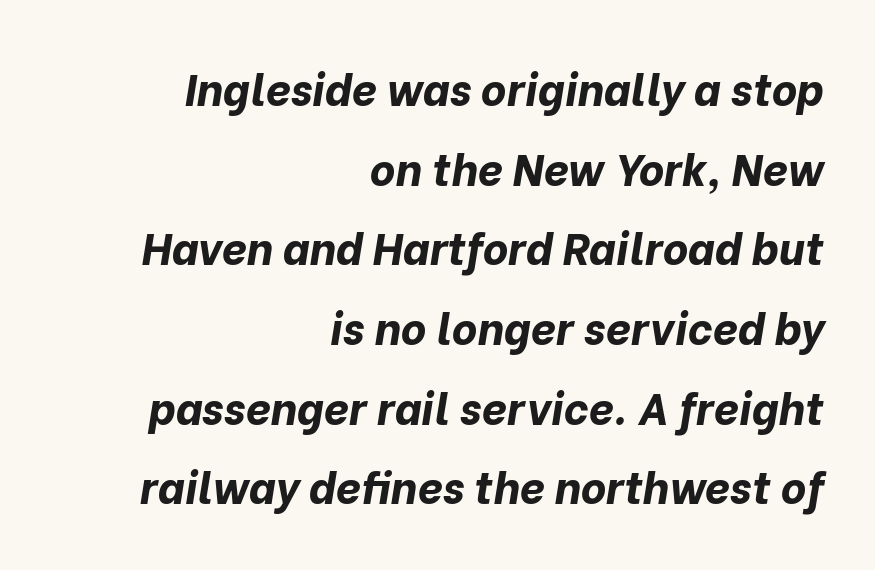
Varying glyph widths throughout — classic text-font behaviour. Heft: maximum for text — a bold. Layout note: lines flush right. Tall strokes in this sample are angled rather than plumb.
